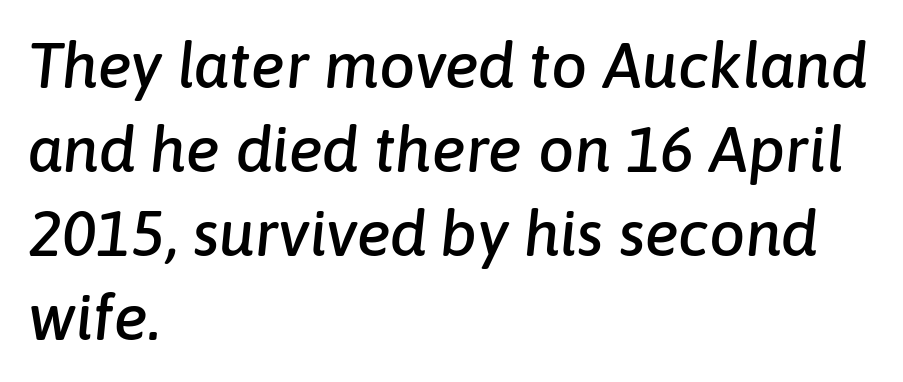
A typesetter would mark this as italic. Students, observe: this is what conventionally led text looks like. Here the glyphs are tracked normally, forming tight word shapes. Quick note: underline off.
